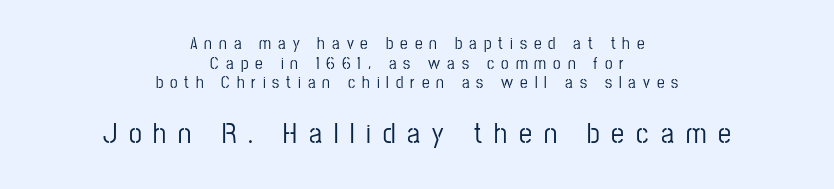
The image shows 29 px condensed sans-serif type, upright; set centered, line spacing 1.16x, unusually wide letter spacing (+0.41 em), not underlined; the second (bottom) block is 1.71x larger; low stroke contrast and a medium x-height.
